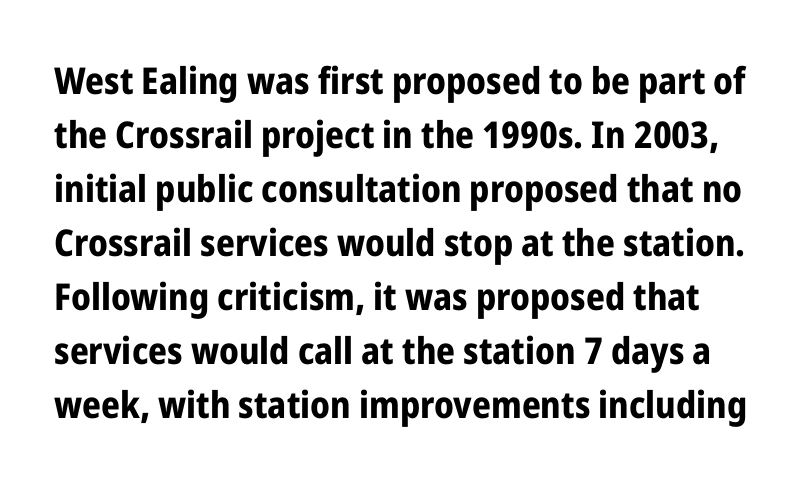
The image shows 37 px bold, condensed sans-serif type, upright; set normal line spacing (1.46x), normal letter spacing, not underlined; low stroke contrast and a medium x-height.
